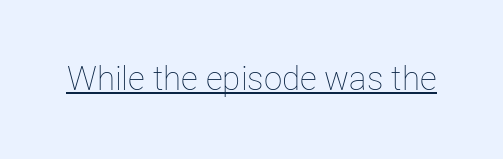
Q: Is the text bold? A: No.
Q: Is the text italic (slanted)? A: No, it is upright.
Q: Is the text underlined? A: Yes.
Q: Is the spacing between letters normal or unusually wide? A: Normal.
Q: Width (condensed, normal, or wide)? A: Normal.
Q: Stroke contrast? A: Low.
Q: x-height? A: Medium.
Q: Monospaced? A: No.
